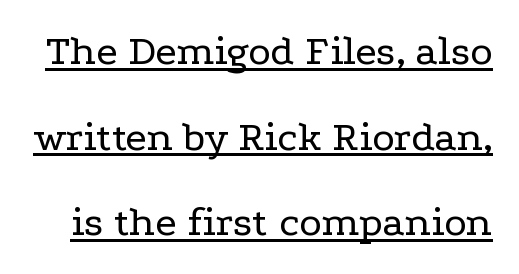
The image shows 43 px regular-weight, wide serif type, upright; set loose line spacing (1.99x), normal letter spacing, underlined; low stroke contrast and a medium x-height.
